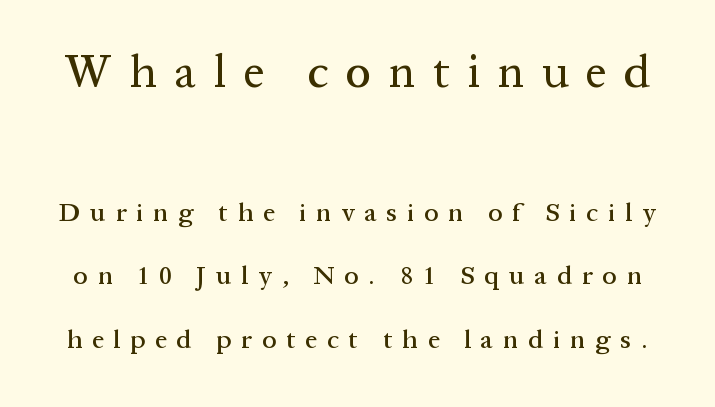
{"serif": "yes", "italic": "no", "width": "normal", "stroke_contrast": "medium", "x_height": "medium", "monospaced": "no", "underline": "no", "line_spacing": "loose", "line_spacing_ratio": 2.44, "letter_spacing": "wide", "letter_spacing_em": 0.38, "larger_block": "first", "size_ratio": 1.77, "glyph_px": 46}
